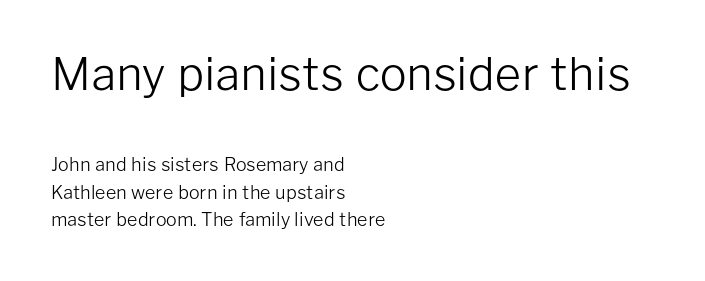
The horizontal fit of the characters is conventional and even. No italicization has been applied; the sample stays upright. No chunkiness to these letters — they're not bold. The foot of each line stays bare and open. Quick note: interline space is typical. The text was rendered using a sans face with plain stroke endings.
